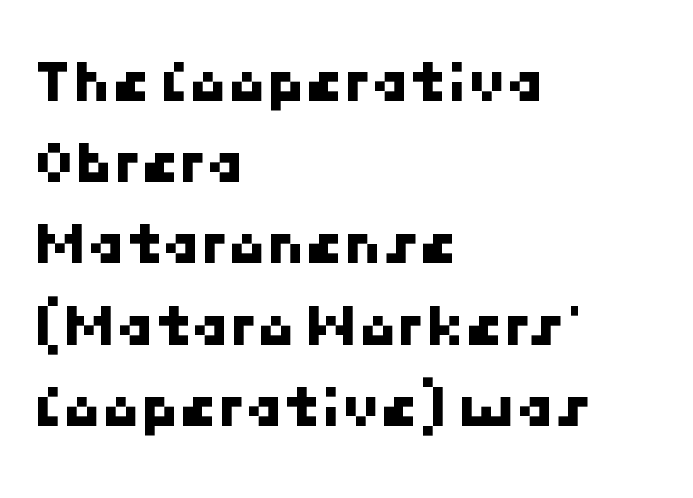
A student would call this left alignment; a typographer would say flush left, rag right. If you measured baseline to baseline, you'd find a middling distance. Each letter's strokes conclude bluntly, with no projecting serifs. In terms of letterspacing, this is plain default setting.
